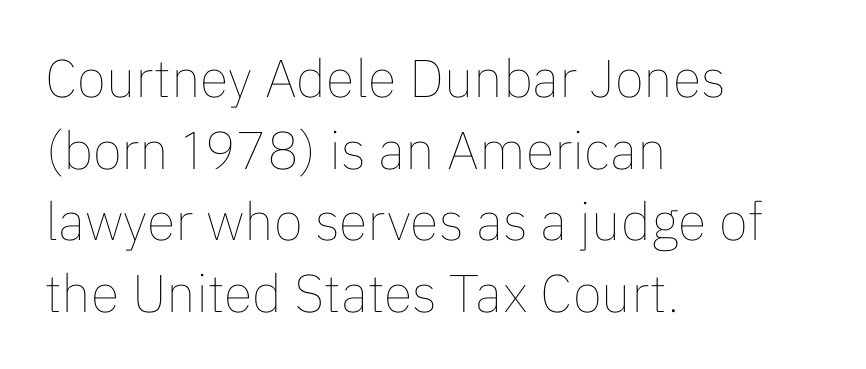
{"italic": "no", "bold": "no", "weight": "thin", "width": "normal", "stroke_contrast": "low", "x_height": "medium", "monospaced": "no", "underline": "no", "align": "left", "line_spacing": "normal", "line_spacing_ratio": 1.35, "letter_spacing": "normal", "letter_spacing_em": 0.0, "glyph_px": 53}
